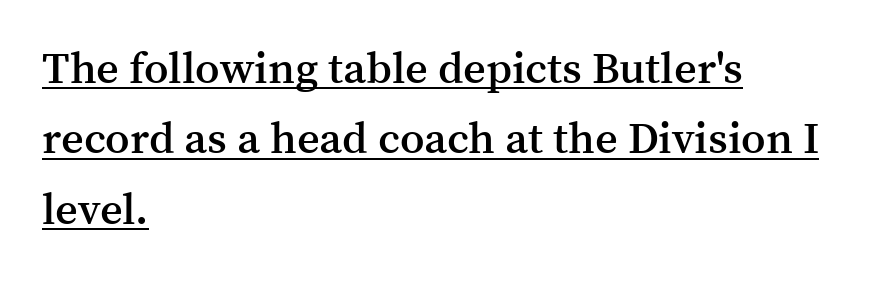
Like a heading marked for emphasis, these lines bear an underscore. A classic flush-left, rag-right setting is used for this passage. A typesetter would call this zero additional tracking. Varying glyph widths throughout — classic text-font behaviour. Each letter's strokes conclude with small projecting serifs. Does the lettering tilt? It doesn't — this is upright.
